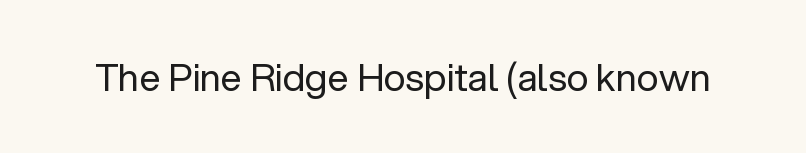
{"serif": "no", "italic": "no", "bold": "no", "weight": "regular", "width": "normal", "stroke_contrast": "low", "x_height": "medium", "monospaced": "no", "underline": "no", "letter_spacing": "normal", "letter_spacing_em": 0.0, "glyph_px": 38}
